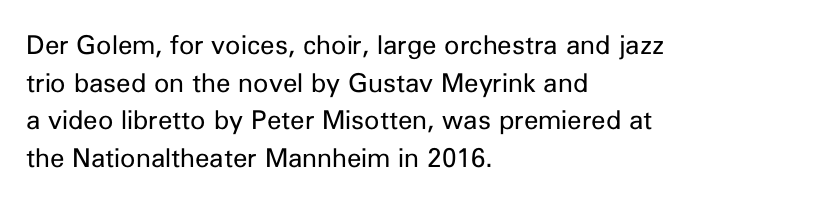
This sample is left-justified, so line endings fall wherever the words run out. Short note: letters normally spaced. These lines were composed using upright roman letters. Nothing heavy about these letters — not bold at all. The glyphs are unaccompanied by any horizontal stroke below them. Quick note: interline space is typical.
